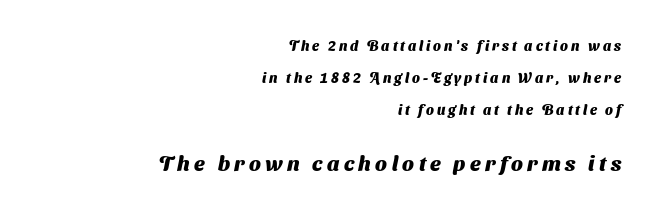
The image shows 21 px bold type; set right-aligned, loose line spacing (2.28x), unusually wide letter spacing (+0.21 em), not underlined; the second (bottom) block is 1.5x larger.
